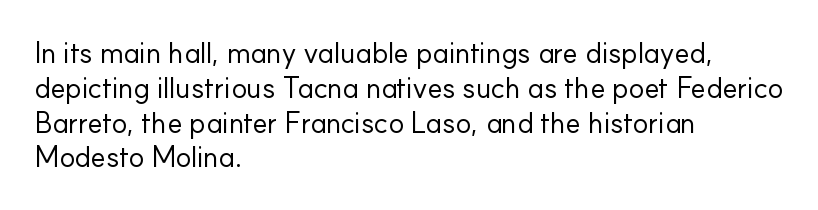
The image shows 29 px regular-weight sans-serif type, upright; set left-aligned, line spacing 1.2x, normal letter spacing, not underlined; low stroke contrast and a small x-height.
